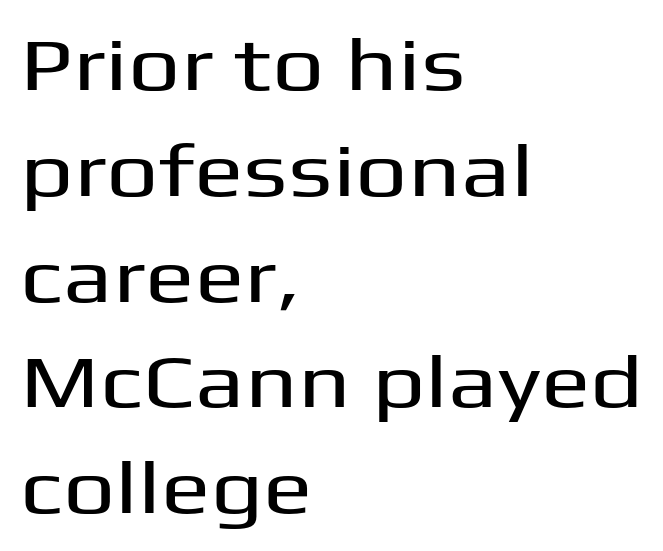
The image shows 74 px wide sans-serif type, upright; set left-aligned, normal line spacing (1.43x), normal letter spacing, not underlined; medium stroke contrast and a medium x-height.
